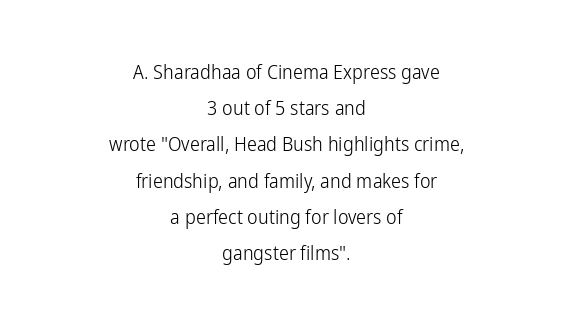
The image shows 20 px text type, upright; set centered, line spacing 1.81x, normal letter spacing, not underlined.
